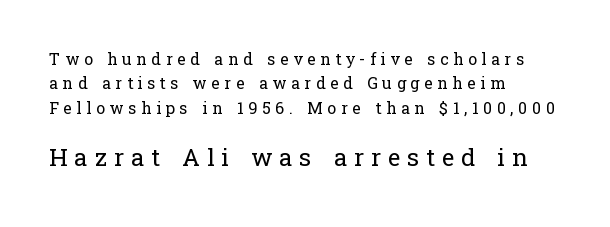
The image shows 24 px text type, upright; set left-aligned, normal line spacing (1.53x), unusually wide letter spacing (+0.29 em), not underlined; the second (bottom) block is 1.5x larger.
